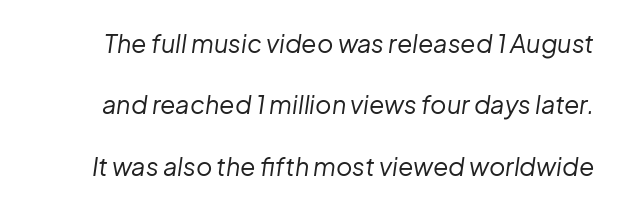
{"italic": "yes", "lean": "right", "slant_degrees": 8, "bold": "no", "underline": "no", "line_spacing": "loose", "line_spacing_ratio": 2.46, "letter_spacing": "normal", "letter_spacing_em": 0.0, "glyph_px": 25}
